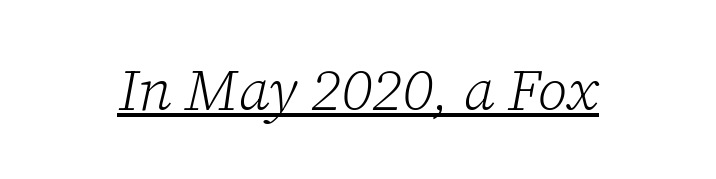
Q: Is the text bold? A: No.
Q: Is the text italic (slanted)? A: Yes, it leans right by about 12 degrees.
Q: Is the typeface a serif or a sans-serif typeface? A: Serif.
Q: Is the text underlined? A: Yes.
Q: Is the spacing between letters normal or unusually wide? A: Normal.
Q: Width (condensed, normal, or wide)? A: Normal.
Q: Stroke contrast? A: Low.
Q: x-height? A: Medium.
Q: Monospaced? A: No.
